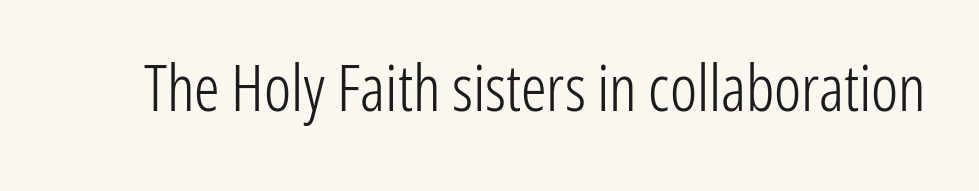
{"serif": "no", "italic": "no", "bold": "no", "weight": "light", "width": "condensed", "stroke_contrast": "low", "x_height": "medium", "monospaced": "no", "underline": "no", "letter_spacing": "normal", "letter_spacing_em": 0.0, "glyph_px": 64}
